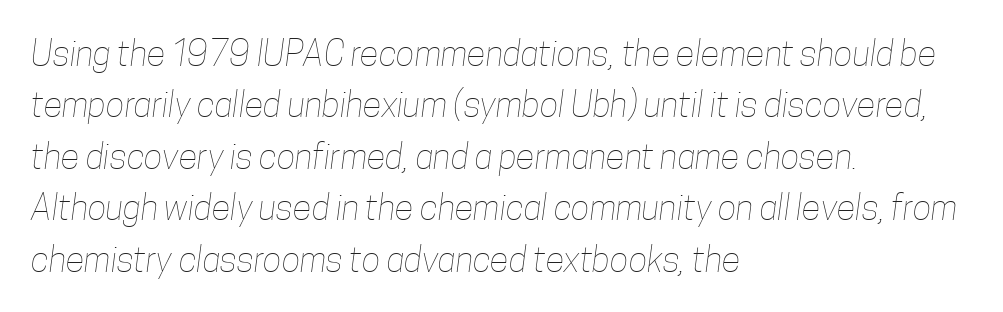
{"bold": "no", "weight": "thin", "width": "condensed", "stroke_contrast": "low", "x_height": "medium", "monospaced": "no", "underline": "no", "align": "left", "line_spacing": "normal", "line_spacing_ratio": 1.47, "letter_spacing": "normal", "letter_spacing_em": 0.0, "glyph_px": 35}
